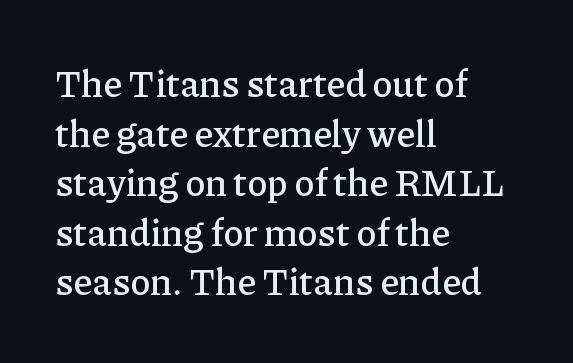
The image shows 37 px serif type, upright; set left-aligned, normal line spacing (1.34x), normal letter spacing, not underlined; low stroke contrast and a medium x-height.
